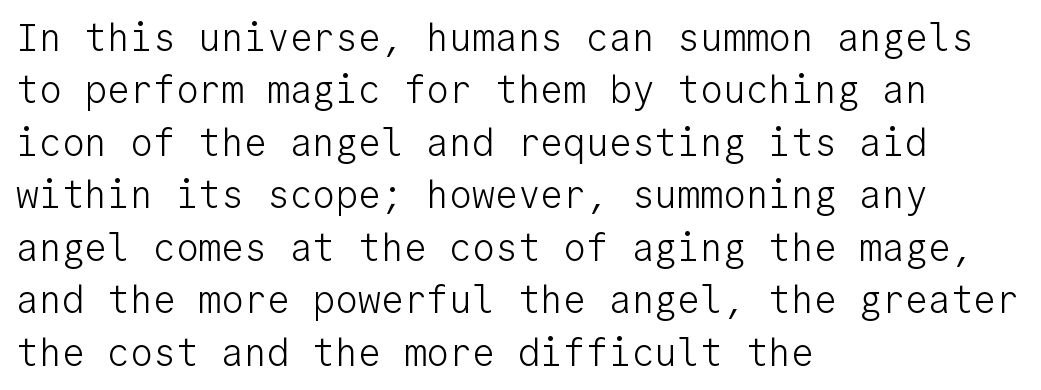
The image shows 38 px light sans-serif type, upright, monospaced; set left-aligned, normal line spacing (1.38x), normal letter spacing, not underlined; low stroke contrast and a medium x-height.
